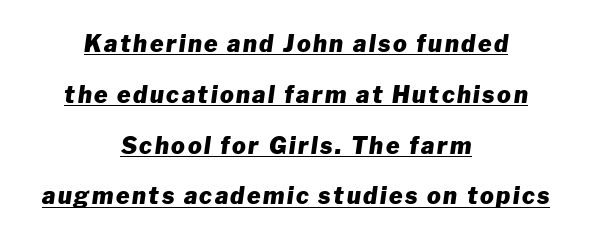
{"italic": "yes", "lean": "right", "slant_degrees": 8, "bold": "yes", "underline": "yes", "align": "center", "line_spacing": "loose", "line_spacing_ratio": 2.21, "glyph_px": 23}
